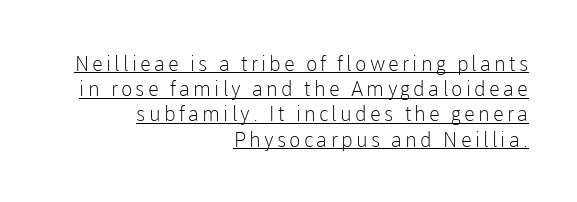
The image shows 21 px text type, upright; set right-aligned, line spacing 1.2x, underlined.
